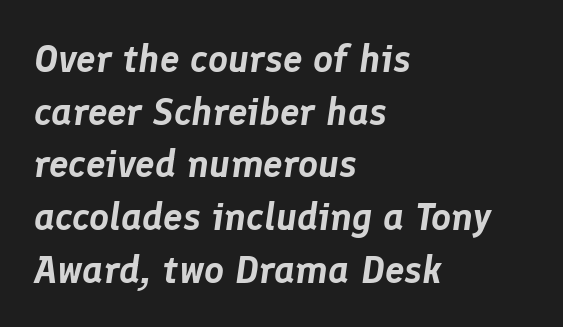
The image shows 39 px text type, italic (leaning right); set left-aligned, normal line spacing (1.35x), normal letter spacing, not underlined; low stroke contrast and a medium x-height.
